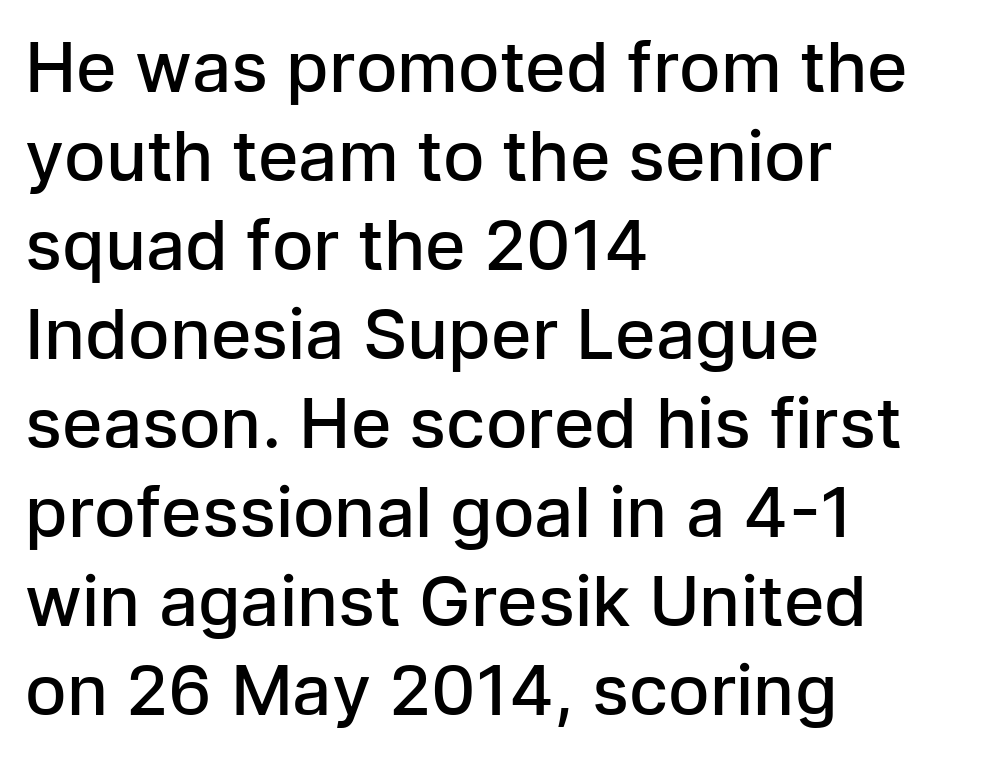
Letterform terminals end flat and unadorned throughout the passage. Is the block centered? No — it sits flush against the left margin. A bit beefed up — I'd call it semibold rather than bold. The space between consecutive lines is moderate. You could not count columns in this text — the font is proportionally spaced.
